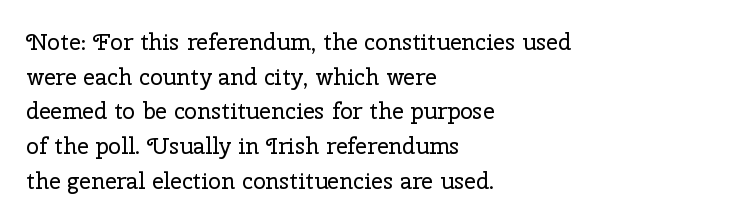
{"italic": "no", "bold": "no", "underline": "no", "align": "left", "line_spacing": "normal", "line_spacing_ratio": 1.51, "letter_spacing": "normal", "letter_spacing_em": 0.0, "glyph_px": 23}
